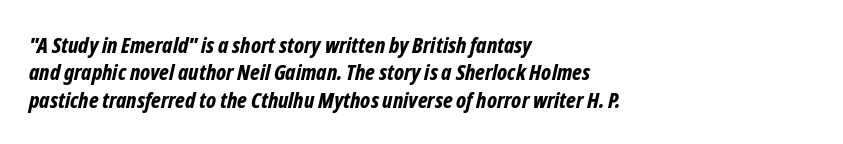
The image shows 22 px bold type, italic (leaning right); set left-aligned, line spacing 1.24x, normal letter spacing, not underlined.
